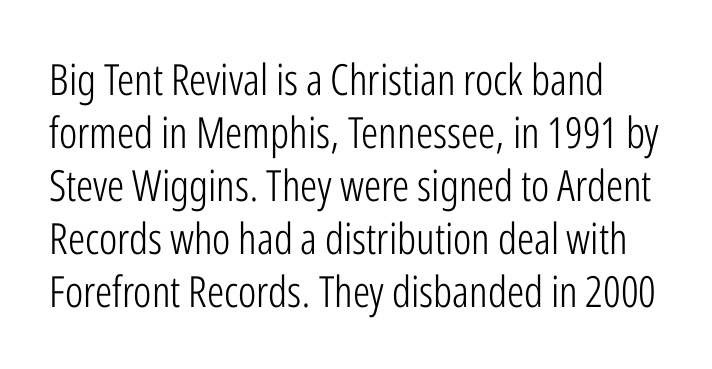
Look at the tracking — it's just the regular setting, nothing added. The letters stand straight up with perfectly vertical stems. Plain, unruled lines of type. A typesetter would label this face a sans.
